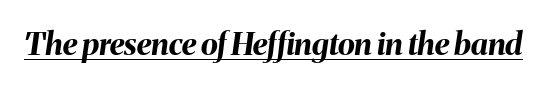
The image shows 31 px bold type, italic (leaning right); set normal letter spacing, underlined; medium stroke contrast and a medium x-height.
